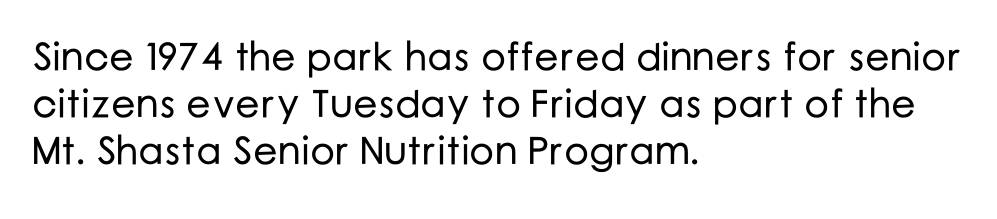
{"serif": "no", "italic": "no", "width": "normal", "stroke_contrast": "low", "x_height": "medium", "monospaced": "no", "underline": "no", "align": "left", "line_spacing_ratio": 1.21, "letter_spacing": "normal", "letter_spacing_em": 0.0, "glyph_px": 39}
